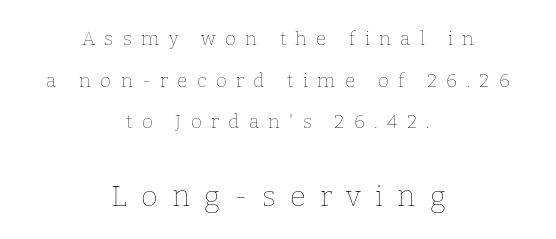
Q: Is the text bold? A: No.
Q: Is the text italic (slanted)? A: No, it is upright.
Q: Is the text underlined? A: No.
Q: How is the paragraph aligned? A: Centered.
Q: Is the spacing between letters normal or unusually wide? A: Unusually wide.
Q: Is the spacing between lines tight, normal or loose? A: Loose.
Q: Which block of text is set in a larger size, the first (top) or the second (bottom)? A: The second (bottom) one.
Q: Width (condensed, normal, or wide)? A: Normal.
Q: Stroke contrast? A: Low.
Q: x-height? A: Medium.
Q: Monospaced? A: No.
